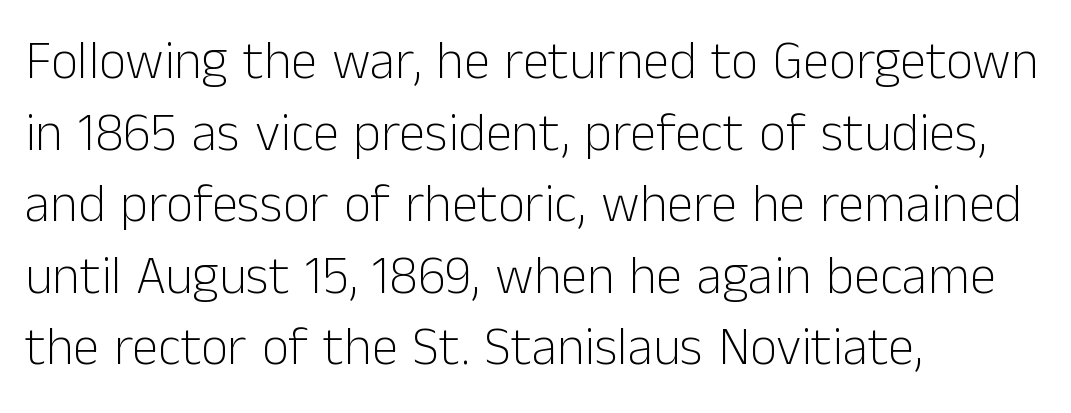
The image shows 53 px light sans-serif type, upright; set left-aligned, normal line spacing (1.35x), normal letter spacing, not underlined; low stroke contrast and a medium x-height.
